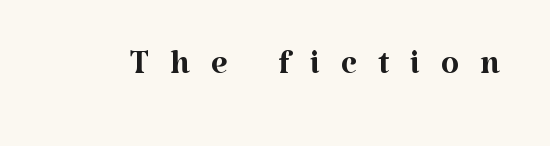
The image shows 47 px regular-weight serif type, upright; set unusually wide letter spacing (+0.45 em), not underlined; medium stroke contrast and a medium x-height.
